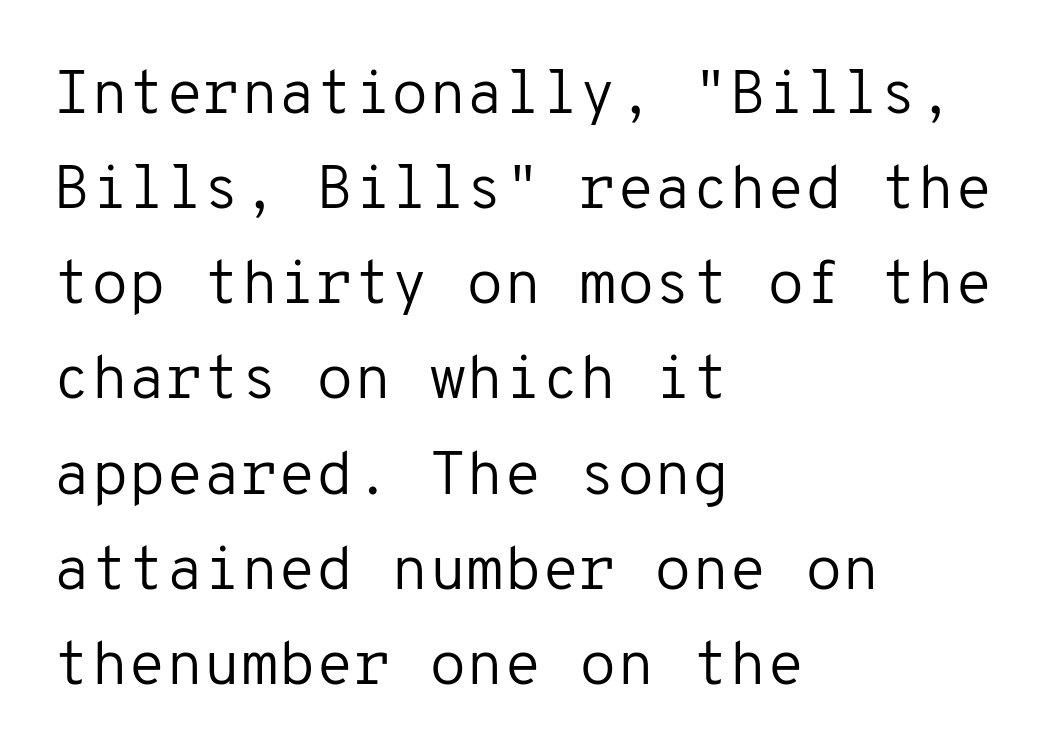
{"serif": "no", "italic": "no", "bold": "no", "weight": "regular", "width": "normal", "stroke_contrast": "low", "x_height": "medium", "monospaced": "yes", "underline": "no", "align": "left", "line_spacing": "normal", "line_spacing_ratio": 1.56, "letter_spacing": "normal", "letter_spacing_em": 0.0, "glyph_px": 61}
